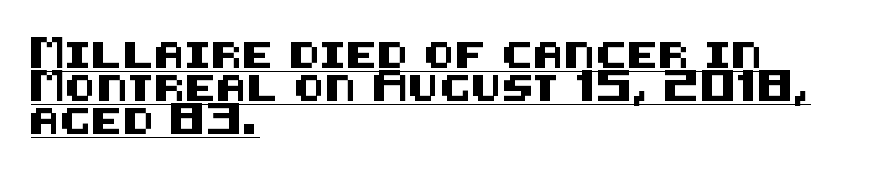
{"italic": "no", "underline": "yes", "align": "left", "line_spacing": "normal", "line_spacing_ratio": 1.26, "letter_spacing": "normal", "letter_spacing_em": 0.0, "glyph_px": 26}
